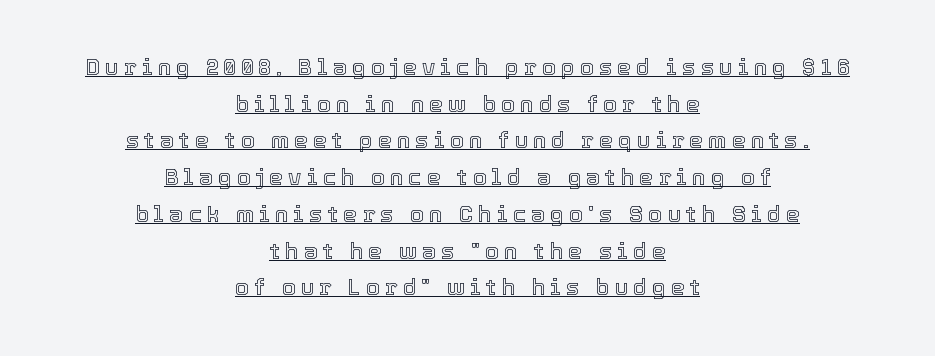
Q: Is the text italic (slanted)? A: No, it is upright.
Q: Is the text underlined? A: Yes.
Q: How is the paragraph aligned? A: Centered.
Q: Is the spacing between letters normal or unusually wide? A: Unusually wide.
Q: Is the spacing between lines tight, normal or loose? A: Normal.
